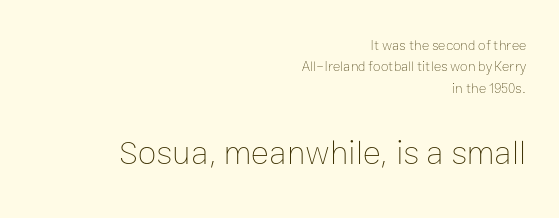
Q: Is the text bold? A: No.
Q: Is the text italic (slanted)? A: No, it is upright.
Q: Is the text underlined? A: No.
Q: How is the paragraph aligned? A: Right-aligned.
Q: Is the spacing between letters normal or unusually wide? A: Normal.
Q: Is the spacing between lines tight, normal or loose? A: Normal.
Q: Which block of text is set in a larger size, the first (top) or the second (bottom)? A: The second (bottom) one.
Q: Width (condensed, normal, or wide)? A: Normal.
Q: Stroke contrast? A: Low.
Q: x-height? A: Medium.
Q: Monospaced? A: No.
